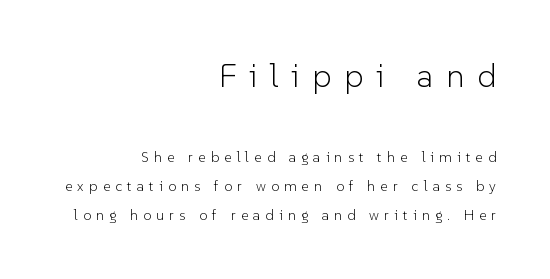
Q: Is the text bold? A: No.
Q: Is the text italic (slanted)? A: No, it is upright.
Q: Is the typeface a serif or a sans-serif typeface? A: Sans-serif.
Q: Is the text underlined? A: No.
Q: How is the paragraph aligned? A: Right-aligned.
Q: Is the spacing between letters normal or unusually wide? A: Unusually wide.
Q: Is the spacing between lines tight, normal or loose? A: Loose.
Q: Which block of text is set in a larger size, the first (top) or the second (bottom)? A: The first (top) one.
Q: Width (condensed, normal, or wide)? A: Normal.
Q: Stroke contrast? A: Low.
Q: x-height? A: Medium.
Q: Monospaced? A: No.
